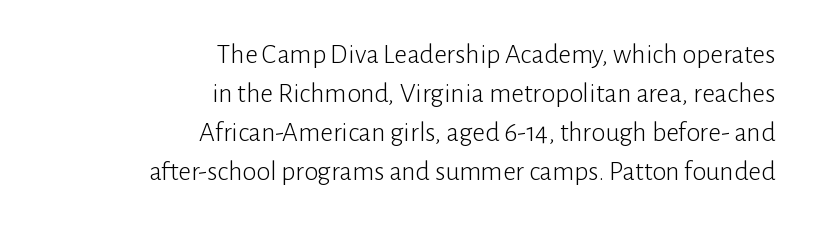
If you drew a line through each stem, it would be perfectly vertical. Vertical stems look standard width or narrower in stroke. Unmarked baselines from the first word to the last. Check where the strokes stop: nothing finishes them off — pure sans. The text block is weighted toward the right margin, trailing off unevenly leftward. The rendering uses a moderate line-height, typical for paragraphs.
